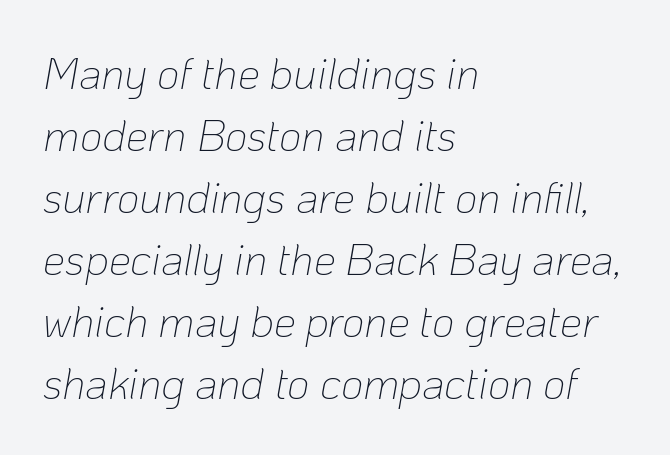
Q: Is the text bold? A: No.
Q: Is the text italic (slanted)? A: Yes, it leans right by about 10 degrees.
Q: Is the text underlined? A: No.
Q: How is the paragraph aligned? A: Left-aligned.
Q: Is the spacing between letters normal or unusually wide? A: Normal.
Q: Is the spacing between lines tight, normal or loose? A: Normal.
Q: Width (condensed, normal, or wide)? A: Normal.
Q: Stroke contrast? A: Low.
Q: x-height? A: Medium.
Q: Monospaced? A: No.
